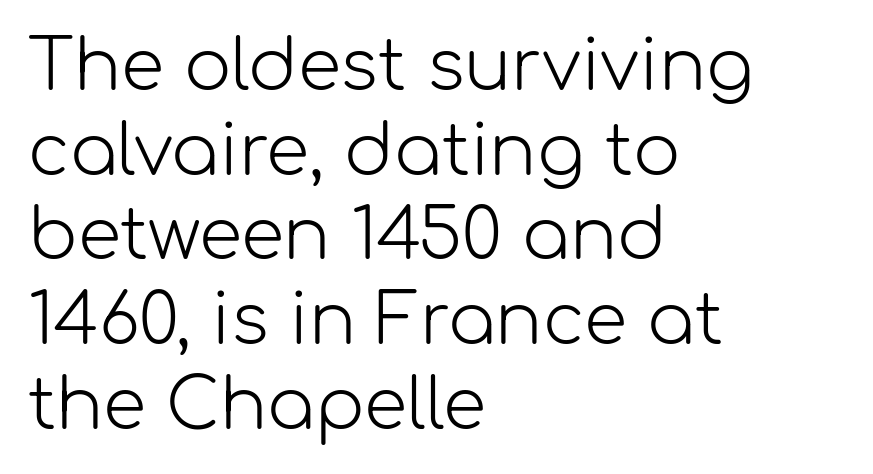
If you drew a ruler down the left edge, every line would touch it. The strokes carry an ordinary text weight at most. When letters stand straight like this, we call the style roman or upright. Note the varied advance widths — an 'i' is clearly narrower than an 'm'. Glyph-to-glyph distance matches everyday printed text. Nothing sits at the stroke ends, so this counts as sans-serif.
